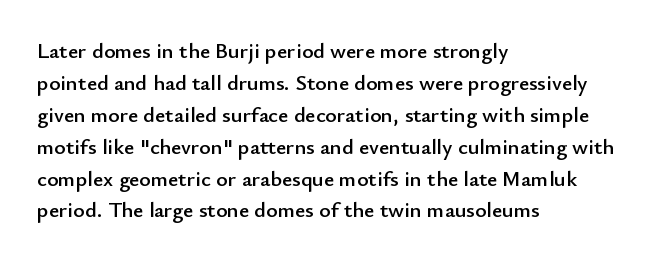
{"italic": "no", "underline": "no", "align": "left", "line_spacing": "normal", "line_spacing_ratio": 1.45, "letter_spacing": "normal", "letter_spacing_em": 0.0, "glyph_px": 22}
